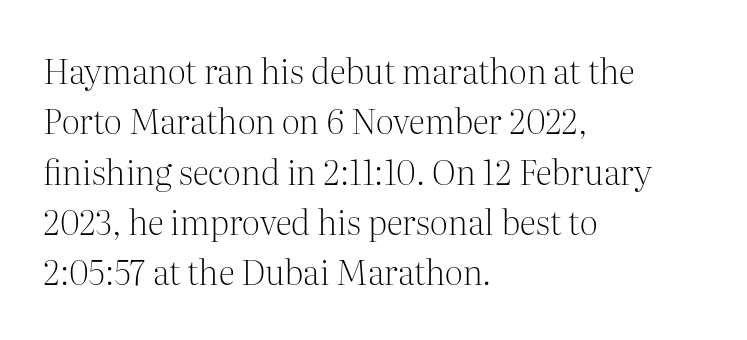
The image shows 34 px light serif type, upright; set left-aligned, normal line spacing (1.48x), normal letter spacing, not underlined; medium stroke contrast and a medium x-height.
